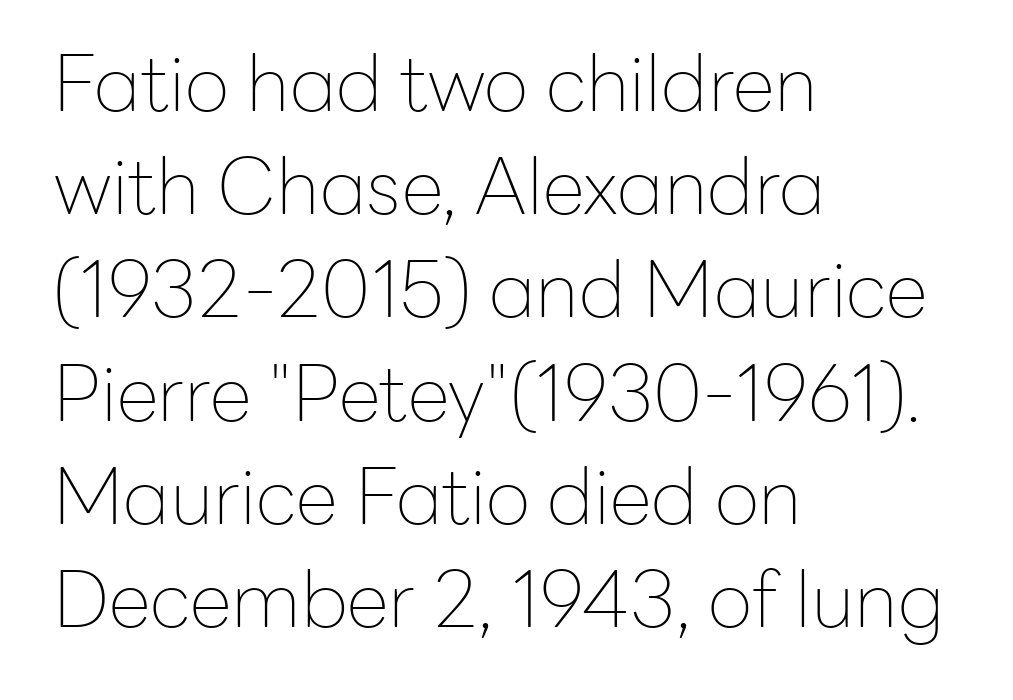
The image shows 77 px thin sans-serif type, upright; set left-aligned, normal line spacing (1.34x), normal letter spacing, not underlined; low stroke contrast and a medium x-height.
